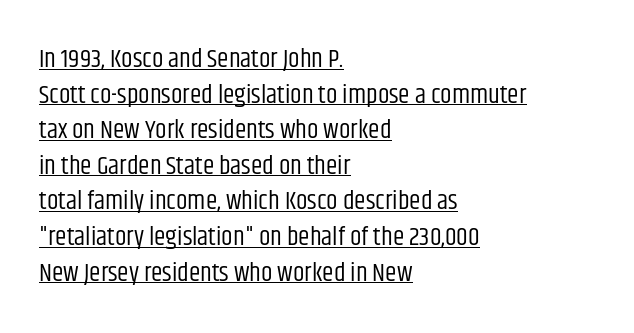
The type is set solid horizontally, with unmodified tracking. The line-height multiplier appears to be the usual default. Stroke thickness stays within the range of a standard reading face or lighter. The paragraph has a hard left edge and a soft right edge.
